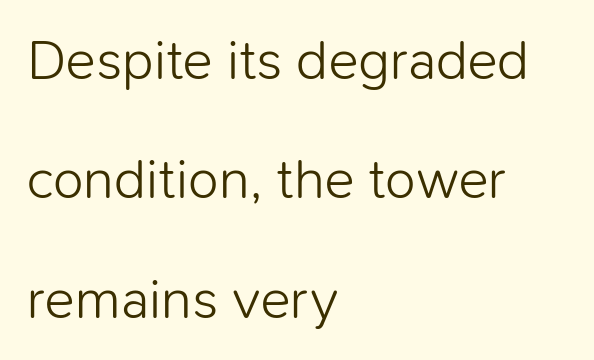
These lines are rendered in a variable-pitch font. Ordinary non-slanted type is in use. The block of text is sparse from top to bottom, with ample space between rows. Check under the words: just untouched page.
